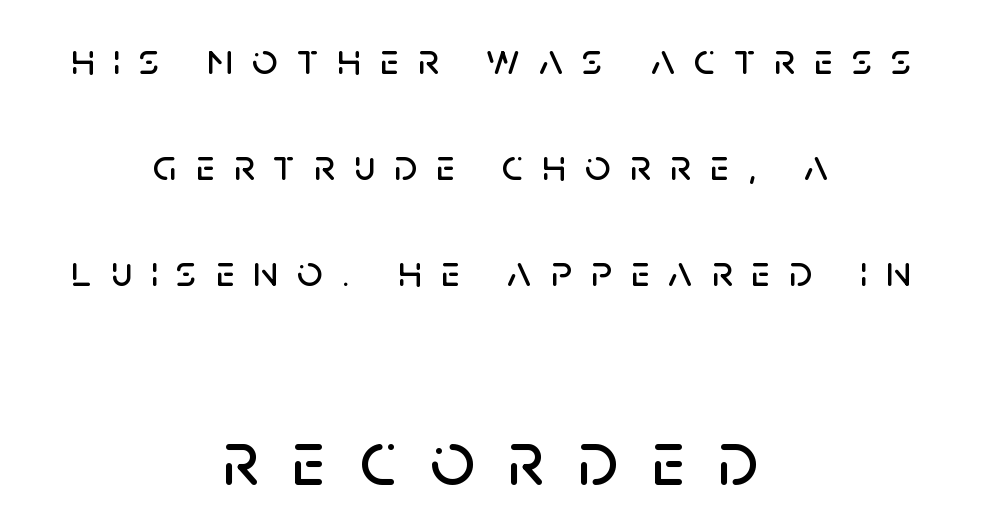
{"serif": "no", "italic": "no", "width": "normal", "stroke_contrast": "low", "x_height": "large", "monospaced": "no", "underline": "no", "align": "center", "line_spacing": "loose", "line_spacing_ratio": 2.36, "letter_spacing": "wide", "letter_spacing_em": 0.42, "larger_block": "second", "size_ratio": 1.76, "glyph_px": 79}
